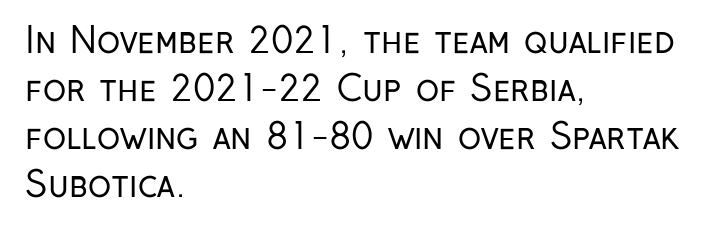
Q: Is the text bold? A: No.
Q: Is the text italic (slanted)? A: No, it is upright.
Q: Is the typeface a serif or a sans-serif typeface? A: Sans-serif.
Q: Is the text underlined? A: No.
Q: How is the paragraph aligned? A: Left-aligned.
Q: Is the spacing between letters normal or unusually wide? A: Normal.
Q: Is the spacing between lines tight, normal or loose? A: Normal.
Q: Width (condensed, normal, or wide)? A: Condensed.
Q: Stroke contrast? A: Low.
Q: x-height? A: Medium.
Q: Monospaced? A: No.
